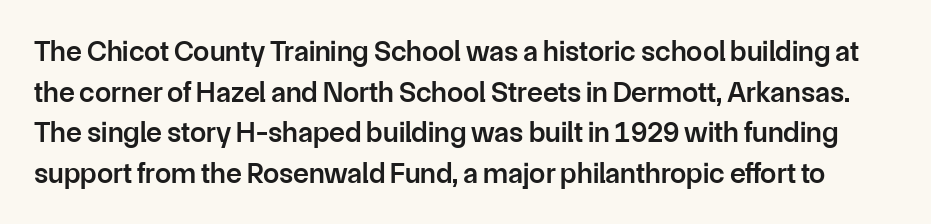
Q: Is the text bold? A: Semi-bold.
Q: Is the text italic (slanted)? A: No, it is upright.
Q: Is the typeface a serif or a sans-serif typeface? A: Sans-serif.
Q: Is the text underlined? A: No.
Q: Is the spacing between letters normal or unusually wide? A: Normal.
Q: Is the spacing between lines tight, normal or loose? A: Normal.
Q: Width (condensed, normal, or wide)? A: Normal.
Q: Stroke contrast? A: Low.
Q: x-height? A: Medium.
Q: Monospaced? A: No.
